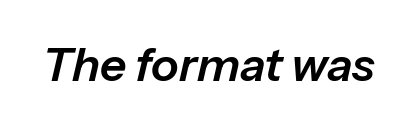
The image shows 46 px text type, italic (leaning right); set normal letter spacing, not underlined; low stroke contrast and a medium x-height.
